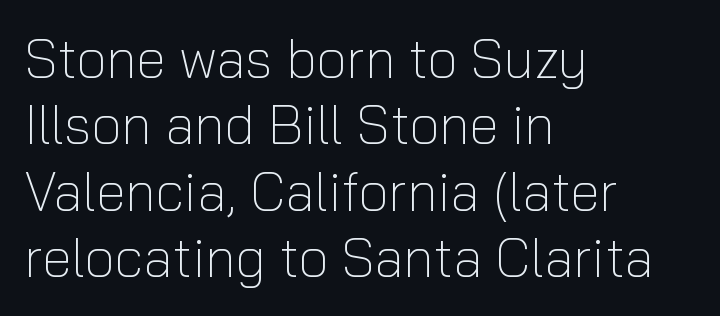
{"serif": "no", "italic": "no", "bold": "no", "weight": "light", "width": "normal", "stroke_contrast": "low", "x_height": "medium", "monospaced": "no", "underline": "no", "align": "left", "line_spacing_ratio": 1.23, "letter_spacing": "normal", "letter_spacing_em": 0.0, "glyph_px": 54}
